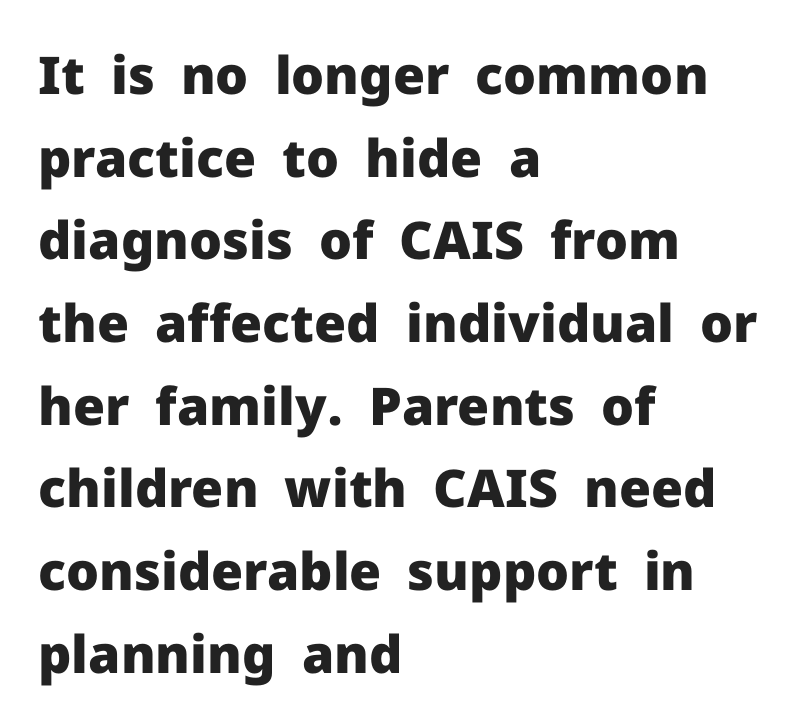
{"serif": "no", "italic": "no", "bold": "yes", "weight": "heavy", "width": "normal", "stroke_contrast": "low", "x_height": "medium", "monospaced": "no", "underline": "no", "align": "left", "line_spacing": "normal", "line_spacing_ratio": 1.59, "letter_spacing": "normal", "letter_spacing_em": 0.0, "glyph_px": 52}
